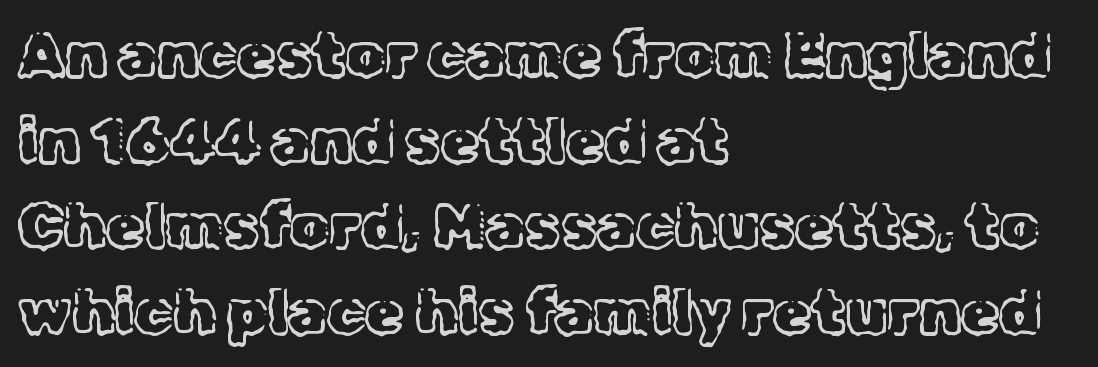
The image shows 62 px light serif type, upright; set left-aligned, normal line spacing (1.38x), normal letter spacing, not underlined; a medium x-height.
